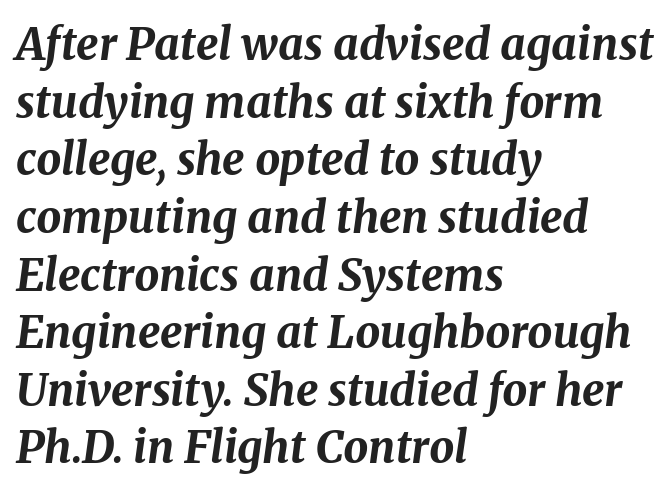
Q: Is the text bold? A: Yes.
Q: Is the text italic (slanted)? A: Yes, it leans right by about 8 degrees.
Q: Is the text underlined? A: No.
Q: How is the paragraph aligned? A: Left-aligned.
Q: Is the spacing between letters normal or unusually wide? A: Normal.
Q: Is the spacing between lines tight, normal or loose? A: Normal.
Q: Width (condensed, normal, or wide)? A: Normal.
Q: Stroke contrast? A: Medium.
Q: x-height? A: Medium.
Q: Monospaced? A: No.
